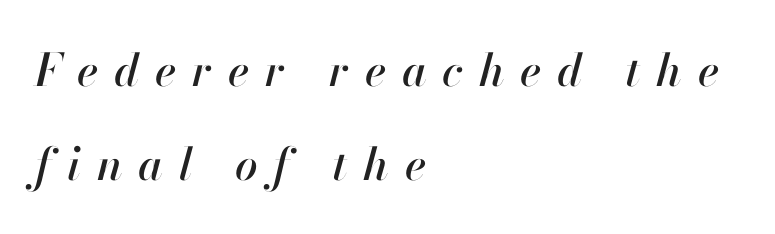
Loosely led — the rows are spread out. The gap between lines stays unmarked. In terms of letterspacing, this is a distinctly airy, spread setting. The lines in this sample share a left origin and differ only in where they stop.
